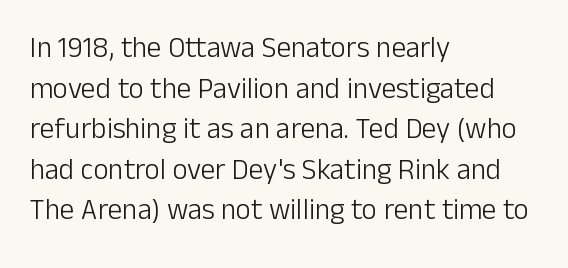
{"serif": "no", "italic": "no", "bold": "no", "weight": "light", "width": "normal", "stroke_contrast": "low", "x_height": "medium", "monospaced": "no", "underline": "no", "align": "left", "line_spacing": "normal", "line_spacing_ratio": 1.4, "letter_spacing": "normal", "letter_spacing_em": 0.0, "glyph_px": 29}
